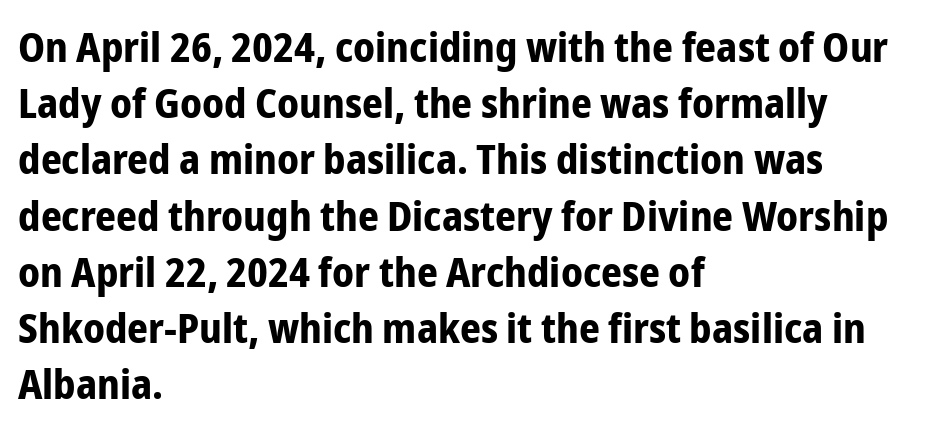
{"serif": "no", "italic": "no", "bold": "yes", "weight": "bold", "width": "condensed", "stroke_contrast": "low", "x_height": "medium", "monospaced": "no", "underline": "no", "align": "left", "line_spacing": "normal", "line_spacing_ratio": 1.37, "letter_spacing": "normal", "letter_spacing_em": 0.0, "glyph_px": 41}
